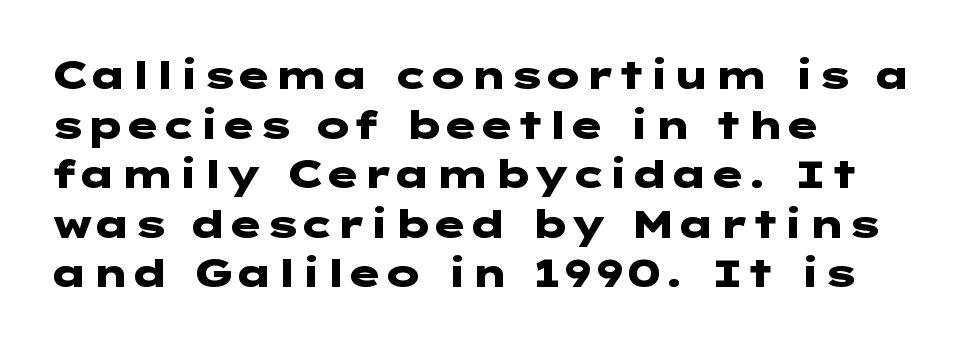
The image shows 39 px heavy, wide sans-serif type, upright; set left-aligned, normal line spacing (1.27x), normal letter spacing, not underlined; low stroke contrast and a medium x-height.
